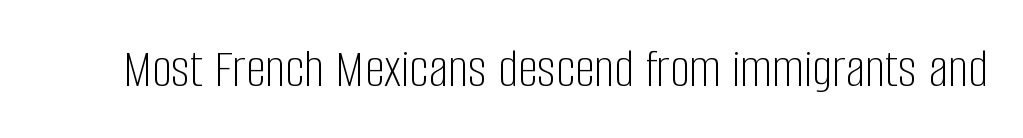
Glyph-to-glyph distance matches everyday printed text. The glyphs in this specimen are sans serif. Designer's note — italics off, roman on. Looks like regular typesetting: each glyph gets only the width it needs.
